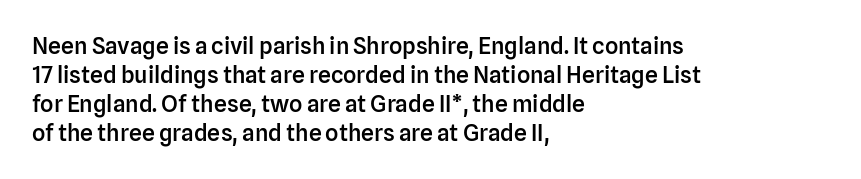
{"italic": "no", "bold": "semi", "underline": "no", "align": "left", "line_spacing": "normal", "line_spacing_ratio": 1.26, "letter_spacing": "normal", "letter_spacing_em": 0.0, "glyph_px": 23}
